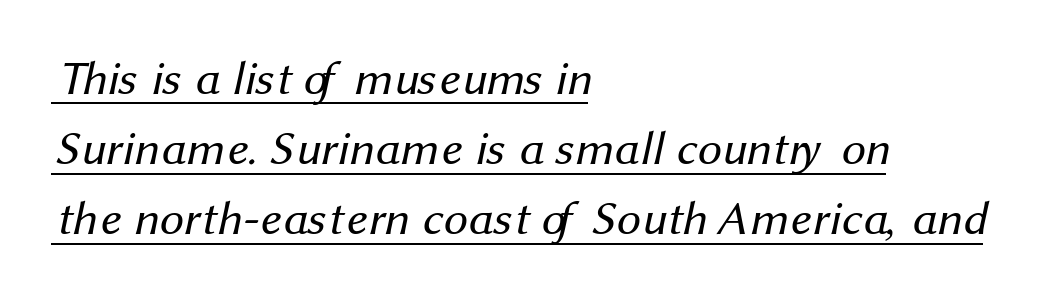
The image shows 48 px regular-weight sans-serif type; set left-aligned, normal line spacing (1.46x), normal letter spacing, underlined; medium stroke contrast and a medium x-height.
